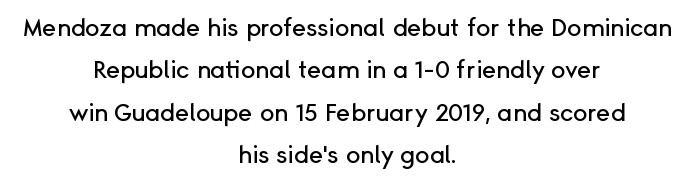
The image shows 24 px text type, upright; set centered, line spacing 1.77x, normal letter spacing, not underlined.
